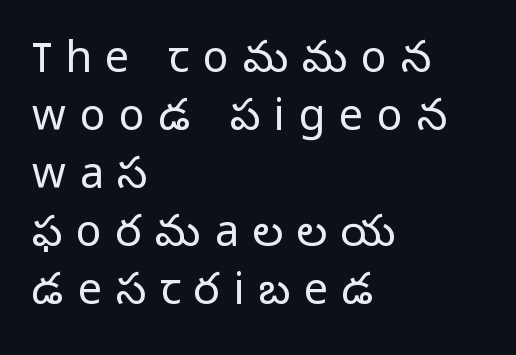
{"serif": "no", "italic": "no", "bold": "no", "weight": "light", "width": "normal", "stroke_contrast": "low", "x_height": "medium", "monospaced": "no", "underline": "no", "align": "left", "line_spacing": "normal", "line_spacing_ratio": 1.35, "letter_spacing": "wide", "letter_spacing_em": 0.32, "glyph_px": 43}
